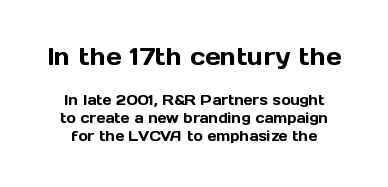
Q: Is the text italic (slanted)? A: No, it is upright.
Q: Is the text underlined? A: No.
Q: Is the spacing between letters normal or unusually wide? A: Normal.
Q: Is the spacing between lines tight, normal or loose? A: Normal.
Q: Which block of text is set in a larger size, the first (top) or the second (bottom)? A: The first (top) one.
